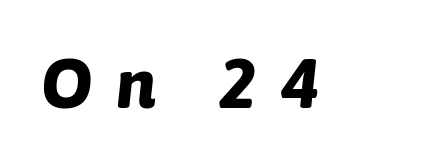
The image shows 70 px bold type, italic (leaning right); set unusually wide letter spacing (+0.34 em), not underlined; low stroke contrast and a medium x-height.
